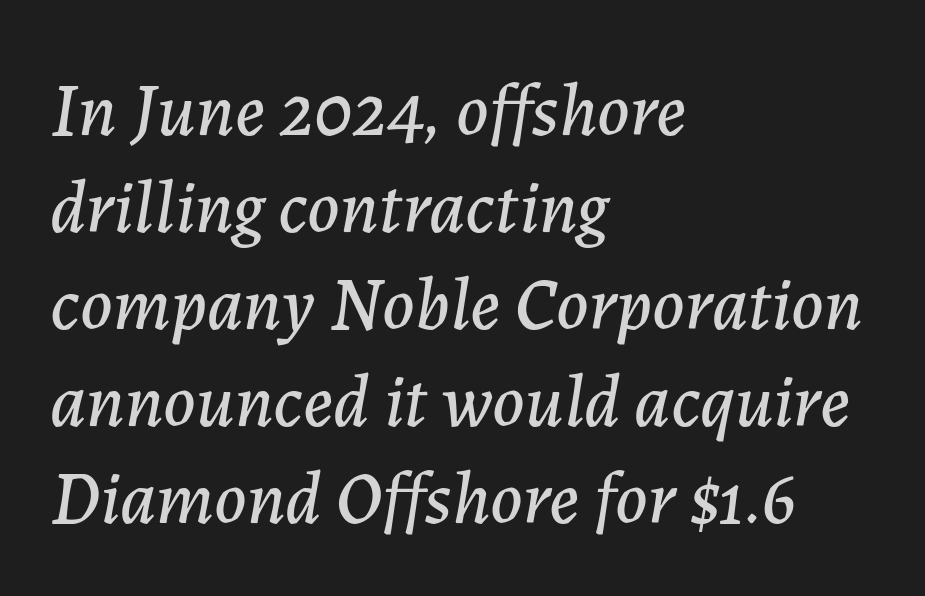
The image shows 74 px text type, italic (leaning right); set left-aligned, normal line spacing (1.31x), normal letter spacing, not underlined; low stroke contrast and a medium x-height.
